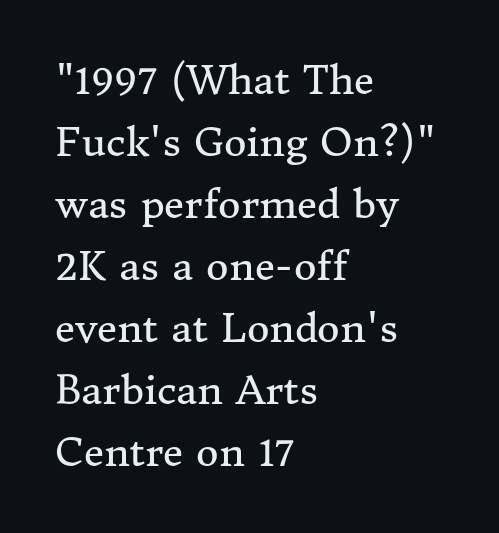
Q: Is the text bold? A: No.
Q: Is the text italic (slanted)? A: No, it is upright.
Q: Is the typeface a serif or a sans-serif typeface? A: Serif.
Q: Is the text underlined? A: No.
Q: How is the paragraph aligned? A: Left-aligned.
Q: Is the spacing between letters normal or unusually wide? A: Normal.
Q: Is the spacing between lines tight, normal or loose? A: Normal.
Q: Width (condensed, normal, or wide)? A: Normal.
Q: Stroke contrast? A: Medium.
Q: x-height? A: Medium.
Q: Monospaced? A: No.
